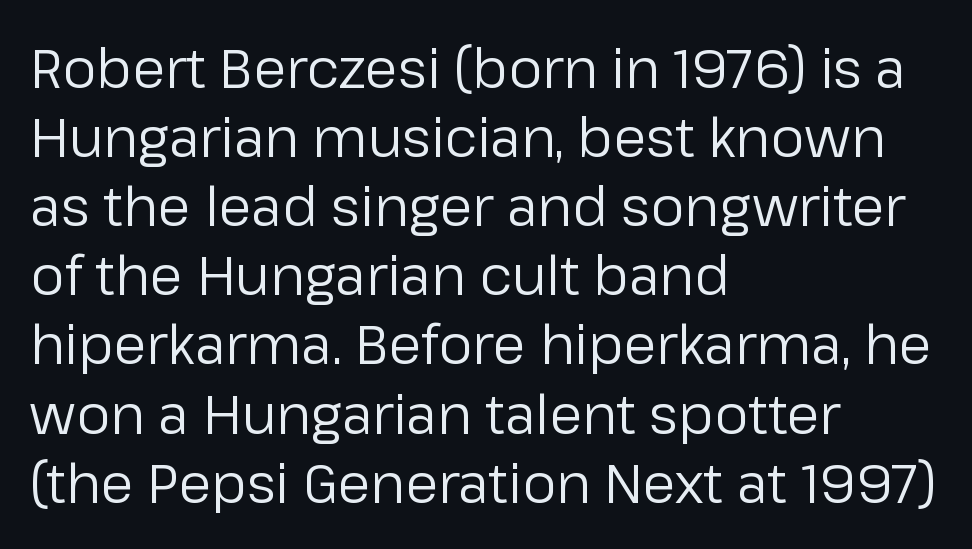
Q: Is the text bold? A: No.
Q: Is the text italic (slanted)? A: No, it is upright.
Q: Is the typeface a serif or a sans-serif typeface? A: Sans-serif.
Q: Is the text underlined? A: No.
Q: How is the paragraph aligned? A: Left-aligned.
Q: Is the spacing between letters normal or unusually wide? A: Normal.
Q: Is the spacing between lines tight, normal or loose? A: Normal.
Q: Width (condensed, normal, or wide)? A: Normal.
Q: Stroke contrast? A: Low.
Q: x-height? A: Medium.
Q: Monospaced? A: No.
